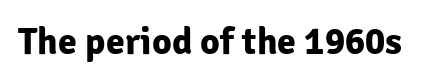
The text was rendered using a sans face with plain stroke endings. A typesetter would call this zero additional tracking. If you drew a line through each stem, it would be perfectly vertical. The rendering uses a bold face; every stroke is thick and dark. Descender tails drop into unmarked territory.
